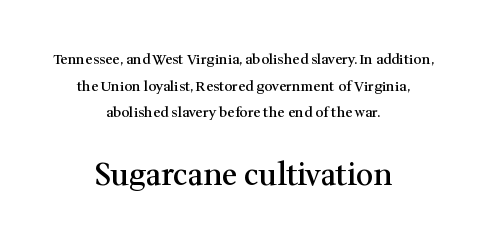
{"serif": "yes", "italic": "no", "bold": "semi", "weight": "semibold", "width": "normal", "stroke_contrast": "medium", "x_height": "medium", "monospaced": "no", "underline": "no", "align": "center", "line_spacing": "loose", "line_spacing_ratio": 1.91, "letter_spacing": "normal", "letter_spacing_em": 0.0, "larger_block": "second", "size_ratio": 2.14, "glyph_px": 30}
